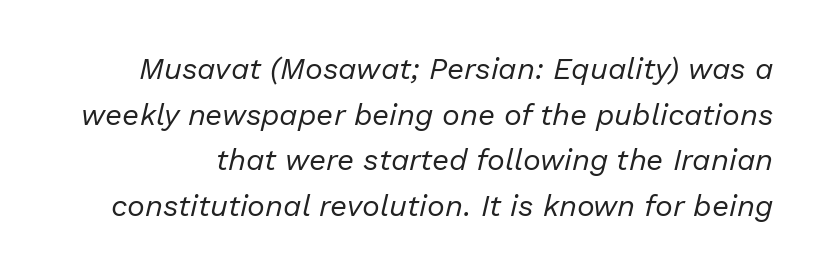
{"italic": "yes", "lean": "right", "slant_degrees": 13, "bold": "no", "weight": "regular", "width": "normal", "stroke_contrast": "low", "x_height": "medium", "monospaced": "no", "underline": "no", "line_spacing": "normal", "line_spacing_ratio": 1.52, "letter_spacing": "normal", "letter_spacing_em": 0.0, "glyph_px": 30}
